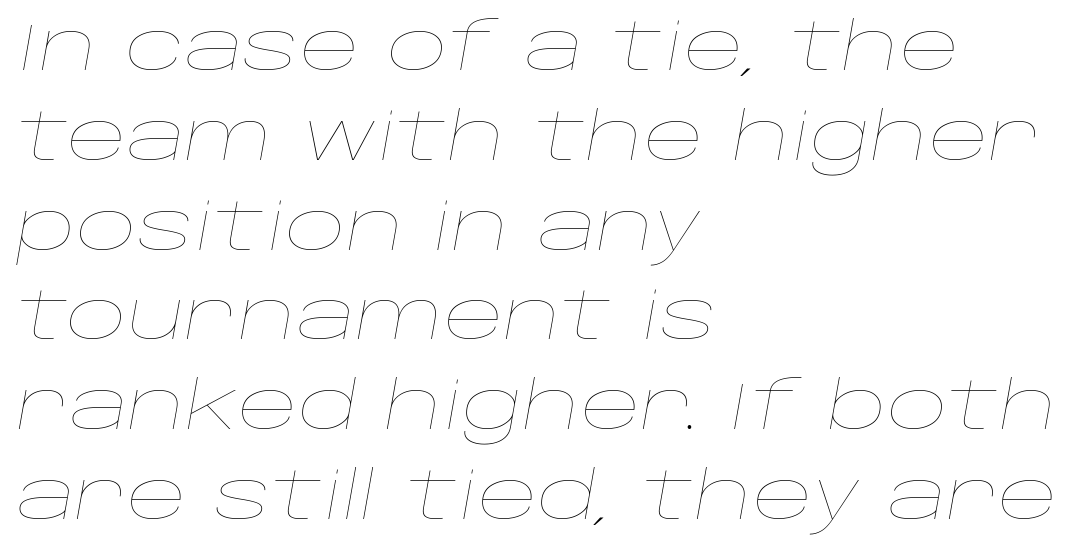
Q: Is the text bold? A: No.
Q: Is the text italic (slanted)? A: Yes, it leans right by about 10 degrees.
Q: Is the text underlined? A: No.
Q: How is the paragraph aligned? A: Left-aligned.
Q: Is the spacing between letters normal or unusually wide? A: Normal.
Q: Is the spacing between lines tight, normal or loose? A: Normal.
Q: Width (condensed, normal, or wide)? A: Wide.
Q: Stroke contrast? A: Low.
Q: x-height? A: Large.
Q: Monospaced? A: No.
